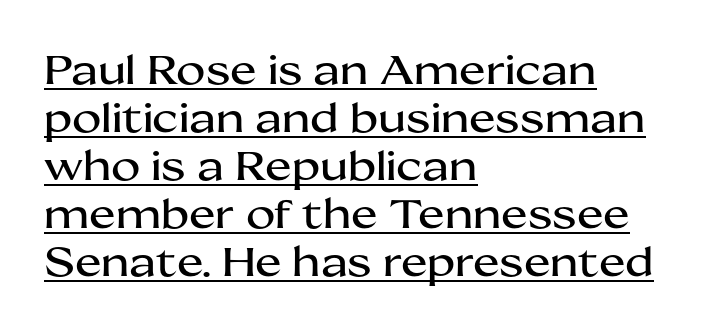
The setting favours the left margin, as ordinary paragraphs usually do. A rule runs beneath these lines of type. It's the straight-up-and-down kind of type. The line texture is even and compact thanks to regular tracking.
